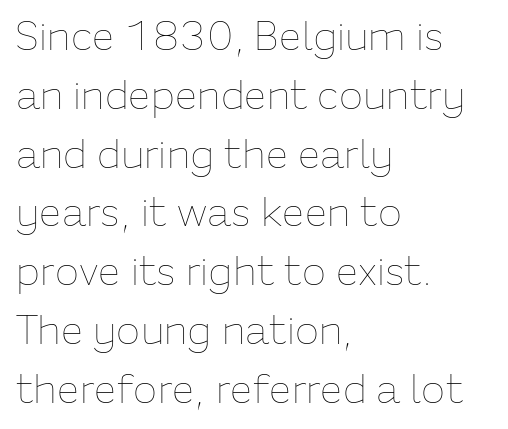
Q: Is the text bold? A: No.
Q: Is the text italic (slanted)? A: No, it is upright.
Q: Is the text underlined? A: No.
Q: How is the paragraph aligned? A: Left-aligned.
Q: Is the spacing between letters normal or unusually wide? A: Normal.
Q: Is the spacing between lines tight, normal or loose? A: Normal.
Q: Width (condensed, normal, or wide)? A: Normal.
Q: Stroke contrast? A: Low.
Q: x-height? A: Medium.
Q: Monospaced? A: No.
